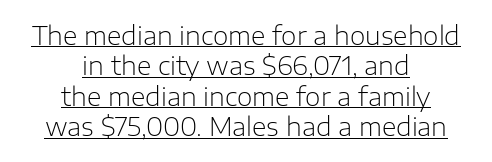
Q: Is the text bold? A: No.
Q: Is the text italic (slanted)? A: No, it is upright.
Q: Is the text underlined? A: Yes.
Q: How is the paragraph aligned? A: Centered.
Q: Is the spacing between letters normal or unusually wide? A: Normal.
